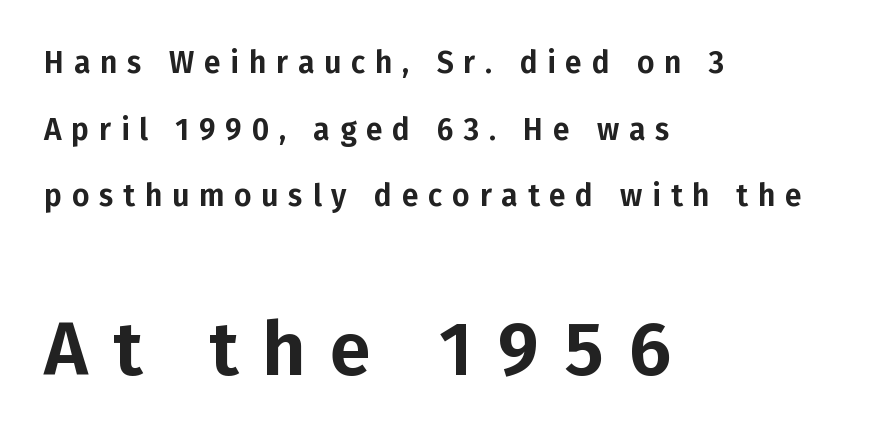
Q: Is the text italic (slanted)? A: No, it is upright.
Q: Is the typeface a serif or a sans-serif typeface? A: Sans-serif.
Q: Is the text underlined? A: No.
Q: How is the paragraph aligned? A: Left-aligned.
Q: Is the spacing between letters normal or unusually wide? A: Unusually wide.
Q: Is the spacing between lines tight, normal or loose? A: Loose.
Q: Which block of text is set in a larger size, the first (top) or the second (bottom)? A: The second (bottom) one.
Q: Width (condensed, normal, or wide)? A: Normal.
Q: Stroke contrast? A: Low.
Q: x-height? A: Medium.
Q: Monospaced? A: No.
